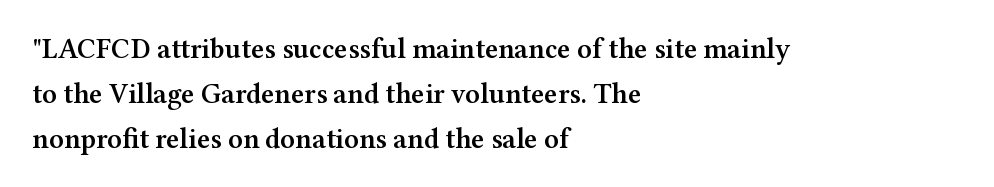
The image shows 28 px semibold, wide serif type, upright; set left-aligned, normal line spacing (1.6x), normal letter spacing, not underlined; medium stroke contrast and a medium x-height.
